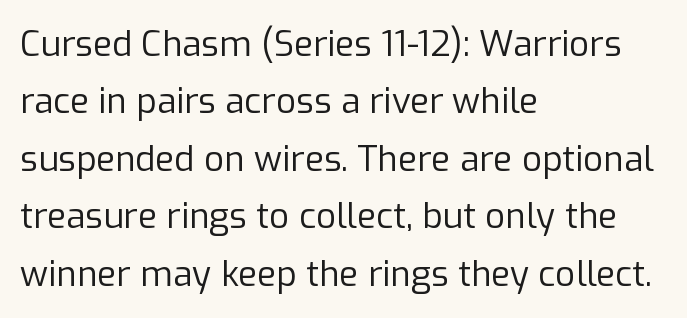
Is the letter spacing exaggerated? No — it looks like the ordinary default. A normal amount of white space separates one row of letters from the next. This is roman type, the default non-slanted kind. The letters advance in unequal steps, a hallmark of proportional type. The setting favours the left margin, as ordinary paragraphs usually do. Quick note: underline off.
